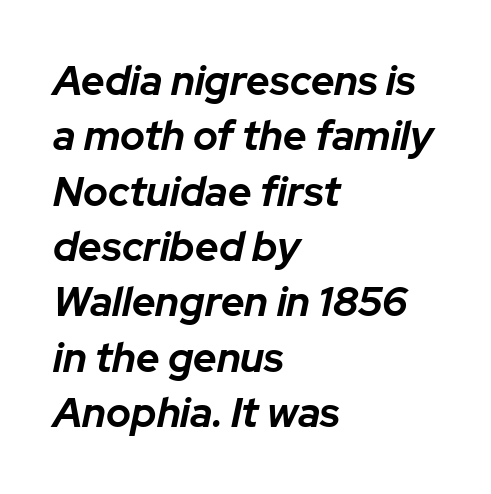
{"italic": "yes", "lean": "right", "slant_degrees": 12, "bold": "yes", "weight": "bold", "width": "normal", "stroke_contrast": "low", "x_height": "medium", "monospaced": "no", "underline": "no", "align": "left", "line_spacing": "normal", "line_spacing_ratio": 1.35, "letter_spacing": "normal", "letter_spacing_em": 0.0, "glyph_px": 41}
